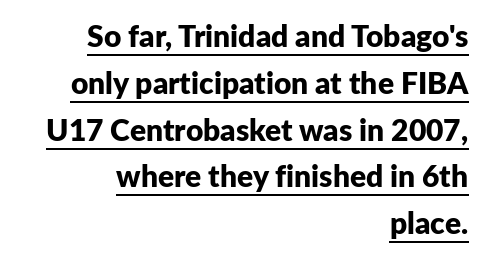
Q: Is the text bold? A: Yes.
Q: Is the text italic (slanted)? A: No, it is upright.
Q: Is the typeface a serif or a sans-serif typeface? A: Sans-serif.
Q: Is the text underlined? A: Yes.
Q: How is the paragraph aligned? A: Right-aligned.
Q: Is the spacing between letters normal or unusually wide? A: Normal.
Q: Is the spacing between lines tight, normal or loose? A: Normal.
Q: Width (condensed, normal, or wide)? A: Normal.
Q: Stroke contrast? A: Low.
Q: x-height? A: Medium.
Q: Monospaced? A: No.
